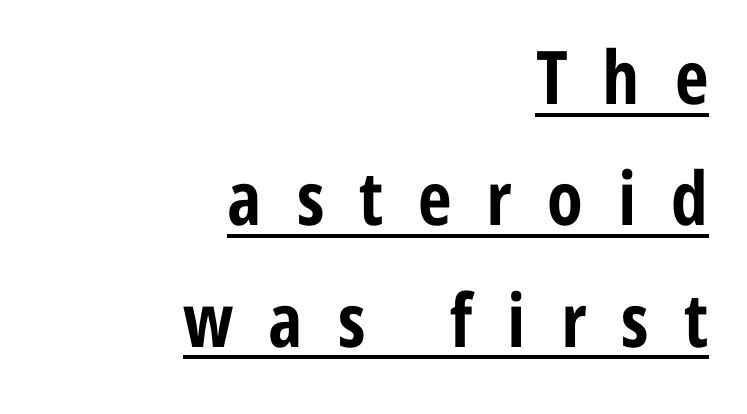
Caption: bold face, heavy strokes. A student would call this right alignment; a typographer would say flush right, rag left. Honestly, the underline is the first thing you notice here. Look at the tracking — it's clearly loosened, letters drifting apart.
